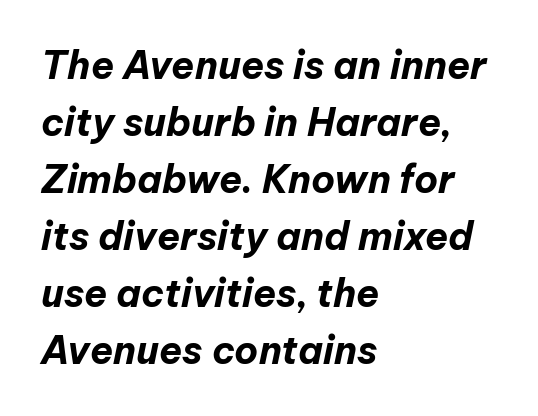
Is this a fixed-width face? No — the glyphs have proportional, varying widths. The typography opts for an oblique posture over an upright one. Underlining? Definitely not there. Compared with a centered layout, this one pins lines to the left instead. Compared with an ordinary text face, these strokes are far heavier — a full bold.
